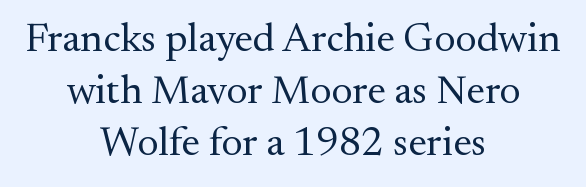
{"serif": "yes", "italic": "no", "bold": "no", "weight": "regular", "width": "normal", "stroke_contrast": "medium", "x_height": "small", "monospaced": "no", "underline": "no", "align": "center", "line_spacing": "normal", "line_spacing_ratio": 1.27, "letter_spacing": "normal", "letter_spacing_em": 0.0, "glyph_px": 41}
